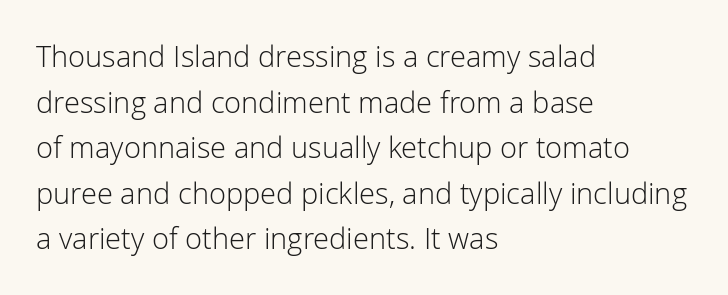
No italicization has been applied; the sample stays upright. In terms of leading, this rendering sits right in the middle. These lines keep a tight, regular rhythm from letter to letter. In terms of letterform style, serifs are entirely absent. The space beneath each line is pristine and unruled.
